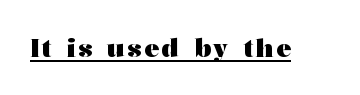
{"italic": "no", "bold": "yes", "underline": "yes", "glyph_px": 25}
